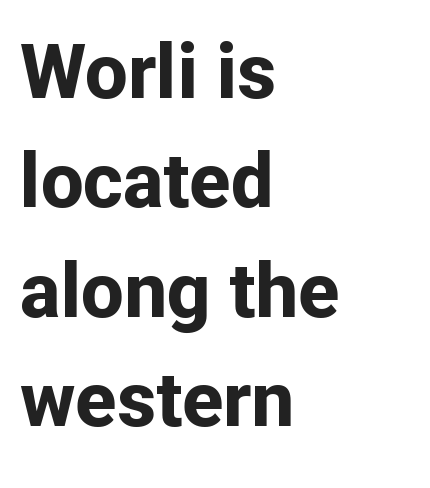
Q: Is the text bold? A: Yes.
Q: Is the text italic (slanted)? A: No, it is upright.
Q: Is the typeface a serif or a sans-serif typeface? A: Sans-serif.
Q: Is the text underlined? A: No.
Q: How is the paragraph aligned? A: Left-aligned.
Q: Is the spacing between letters normal or unusually wide? A: Normal.
Q: Is the spacing between lines tight, normal or loose? A: Normal.
Q: Width (condensed, normal, or wide)? A: Normal.
Q: Stroke contrast? A: Low.
Q: x-height? A: Medium.
Q: Monospaced? A: No.
